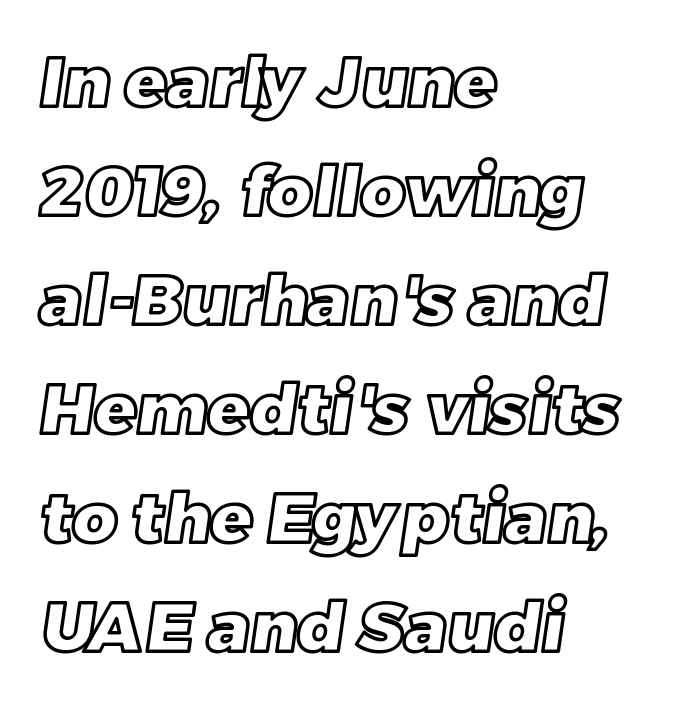
The image shows 69 px text type; set left-aligned, normal line spacing (1.58x), normal letter spacing, not underlined; a large x-height.
